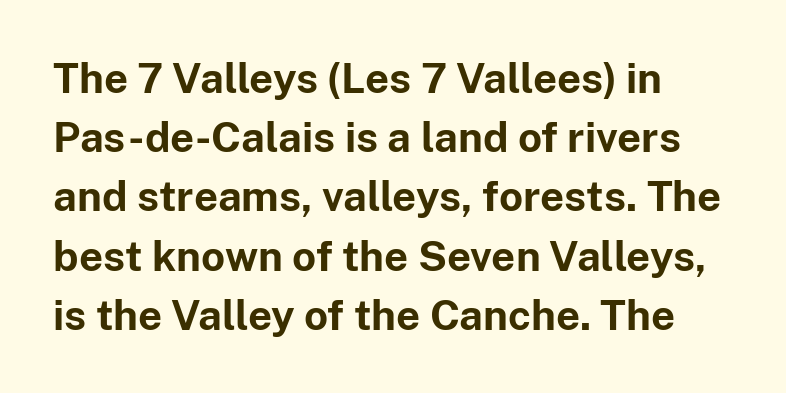
The image shows 42 px bold sans-serif type, upright; set left-aligned, normal line spacing (1.41x), normal letter spacing, not underlined; low stroke contrast and a medium x-height.
